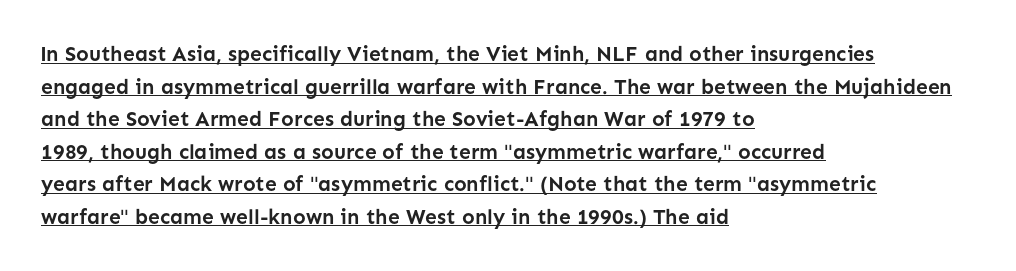
Q: Is the text bold? A: Yes.
Q: Is the text italic (slanted)? A: No, it is upright.
Q: Is the text underlined? A: Yes.
Q: How is the paragraph aligned? A: Left-aligned.
Q: Is the spacing between letters normal or unusually wide? A: Normal.
Q: Is the spacing between lines tight, normal or loose? A: Normal.
